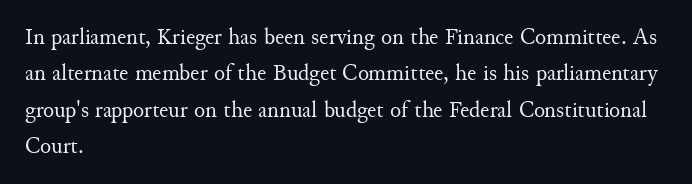
Compared with typical paragraphs, the rows here are spaced about the same. The letterforms sit at book weight or below. Ascenders rise straight up at ninety degrees. The lines are quadded left. Check the space under the baseline: it is left empty. Tracking value appears to be zero — textbook default spacing.
